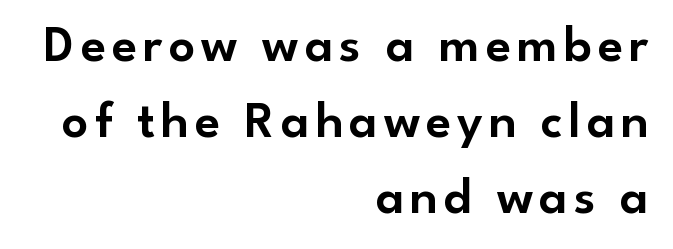
{"serif": "no", "italic": "no", "width": "normal", "stroke_contrast": "low", "x_height": "small", "monospaced": "no", "underline": "no", "align": "right", "line_spacing": "normal", "line_spacing_ratio": 1.46, "glyph_px": 52}
